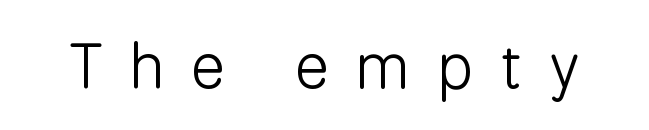
Q: Is the text bold? A: No.
Q: Is the text italic (slanted)? A: No, it is upright.
Q: Is the typeface a serif or a sans-serif typeface? A: Sans-serif.
Q: Is the text underlined? A: No.
Q: Is the spacing between letters normal or unusually wide? A: Unusually wide.
Q: Width (condensed, normal, or wide)? A: Normal.
Q: Stroke contrast? A: Low.
Q: x-height? A: Medium.
Q: Monospaced? A: No.
